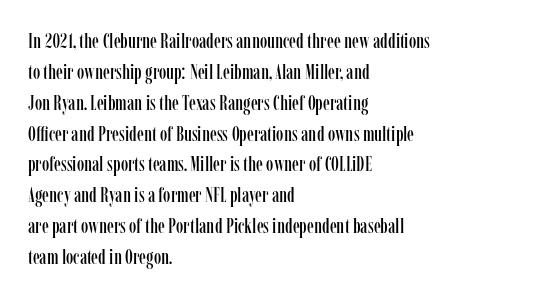
The image shows 21 px text type, upright; set left-aligned, normal line spacing (1.47x), normal letter spacing, not underlined.
